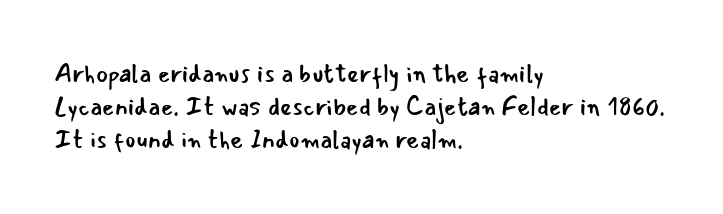
The image shows 25 px text type, upright; set left-aligned, normal line spacing (1.32x), normal letter spacing, not underlined.
